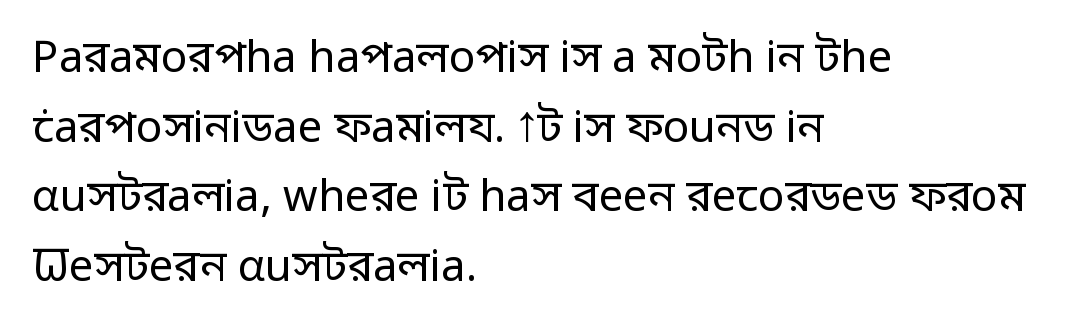
The image shows 44 px regular-weight sans-serif type, upright; set left-aligned, normal line spacing (1.58x), normal letter spacing, not underlined; low stroke contrast and a medium x-height.
